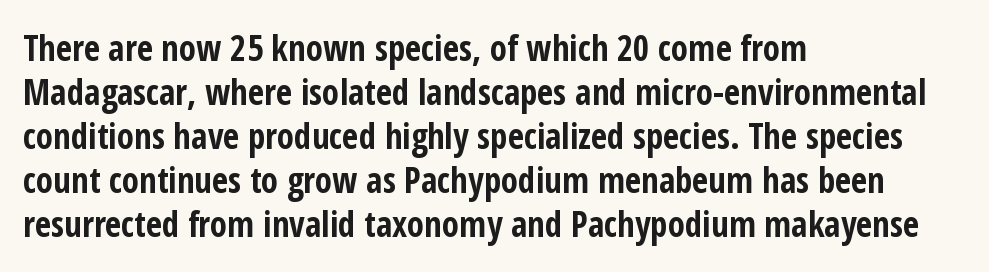
{"serif": "no", "italic": "no", "bold": "yes", "weight": "bold", "width": "condensed", "stroke_contrast": "low", "x_height": "medium", "monospaced": "no", "underline": "no", "align": "left", "line_spacing": "normal", "line_spacing_ratio": 1.26, "letter_spacing": "normal", "letter_spacing_em": 0.0, "glyph_px": 35}
